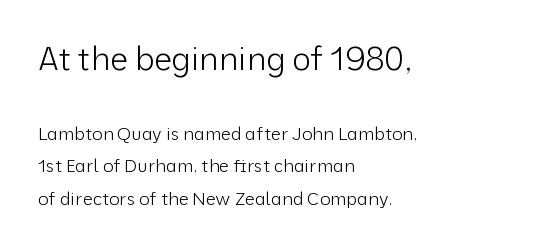
Q: Is the text bold? A: No.
Q: Is the text italic (slanted)? A: No, it is upright.
Q: Is the typeface a serif or a sans-serif typeface? A: Sans-serif.
Q: Is the text underlined? A: No.
Q: How is the paragraph aligned? A: Left-aligned.
Q: Is the spacing between letters normal or unusually wide? A: Normal.
Q: Which block of text is set in a larger size, the first (top) or the second (bottom)? A: The first (top) one.
Q: Width (condensed, normal, or wide)? A: Normal.
Q: Stroke contrast? A: Low.
Q: x-height? A: Medium.
Q: Monospaced? A: No.
